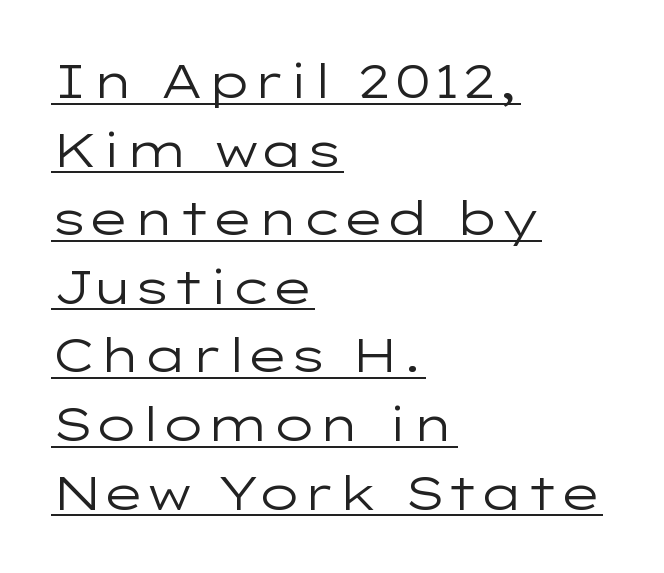
Q: Is the text bold? A: No.
Q: Is the text italic (slanted)? A: No, it is upright.
Q: Is the typeface a serif or a sans-serif typeface? A: Sans-serif.
Q: Is the text underlined? A: Yes.
Q: How is the paragraph aligned? A: Left-aligned.
Q: Is the spacing between letters normal or unusually wide? A: Normal.
Q: Is the spacing between lines tight, normal or loose? A: Normal.
Q: Width (condensed, normal, or wide)? A: Wide.
Q: Stroke contrast? A: Low.
Q: x-height? A: Medium.
Q: Monospaced? A: No.
